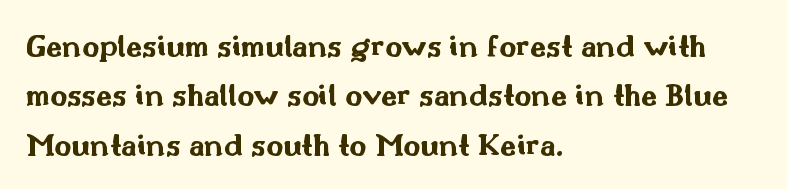
{"serif": "no", "italic": "no", "bold": "yes", "weight": "bold", "width": "wide", "stroke_contrast": "medium", "x_height": "small", "monospaced": "no", "underline": "no", "align": "left", "line_spacing": "normal", "line_spacing_ratio": 1.5, "letter_spacing": "normal", "letter_spacing_em": 0.0, "glyph_px": 33}
